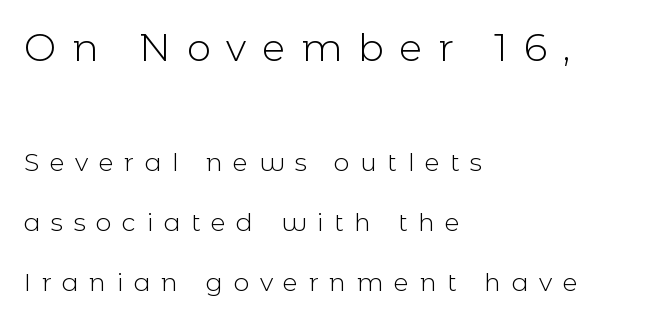
Q: Is the text bold? A: No.
Q: Is the text italic (slanted)? A: No, it is upright.
Q: Is the typeface a serif or a sans-serif typeface? A: Sans-serif.
Q: Is the text underlined? A: No.
Q: How is the paragraph aligned? A: Left-aligned.
Q: Is the spacing between letters normal or unusually wide? A: Unusually wide.
Q: Is the spacing between lines tight, normal or loose? A: Loose.
Q: Which block of text is set in a larger size, the first (top) or the second (bottom)? A: The first (top) one.
Q: Width (condensed, normal, or wide)? A: Normal.
Q: x-height? A: Medium.
Q: Monospaced? A: No.
